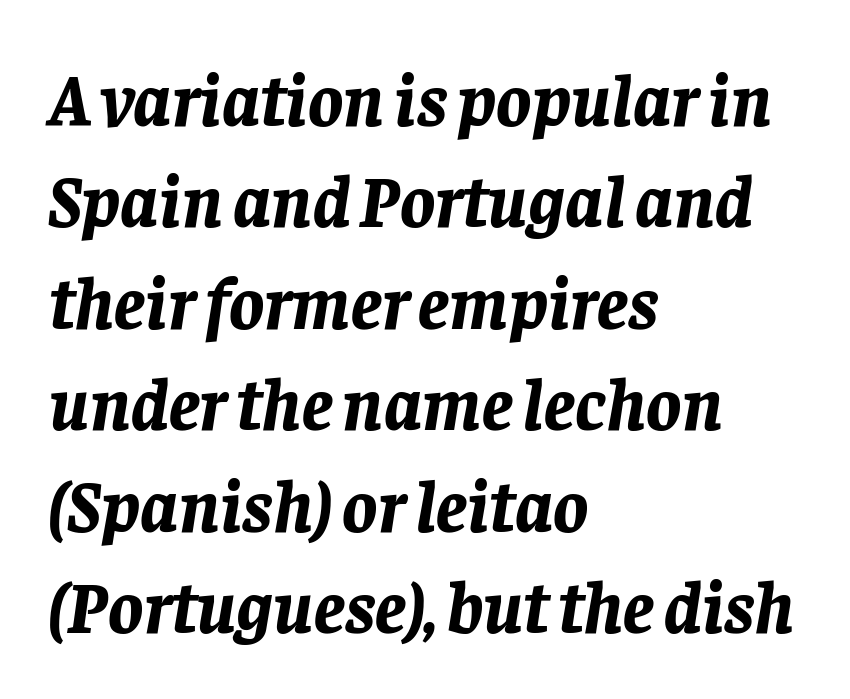
The image shows 73 px bold type, italic (leaning right); set left-aligned, normal line spacing (1.39x), normal letter spacing, not underlined; low stroke contrast and a large x-height.
